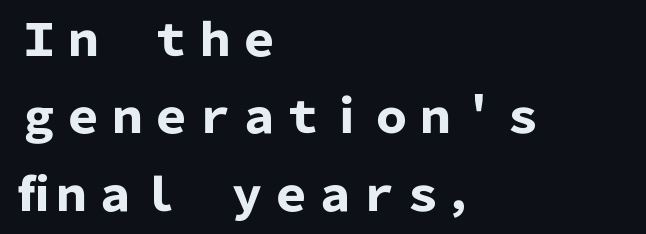
{"serif": "no", "italic": "no", "bold": "yes", "weight": "heavy", "width": "normal", "stroke_contrast": "low", "x_height": "medium", "monospaced": "no", "underline": "no", "align": "left", "line_spacing_ratio": 1.76, "letter_spacing": "normal", "letter_spacing_em": 0.0, "glyph_px": 44}
